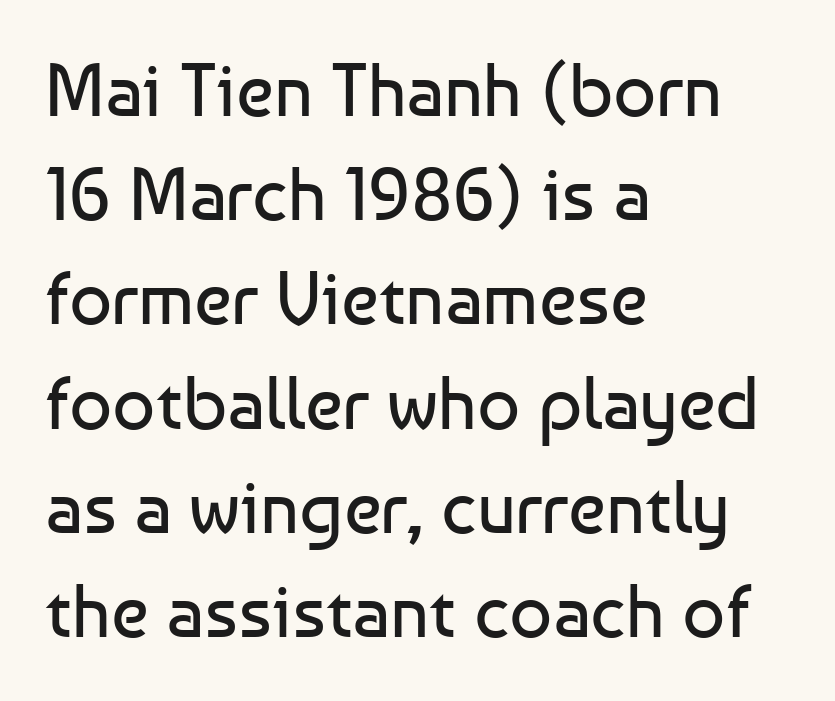
Q: Is the text bold? A: No.
Q: Is the text italic (slanted)? A: No, it is upright.
Q: Is the typeface a serif or a sans-serif typeface? A: Sans-serif.
Q: Is the text underlined? A: No.
Q: How is the paragraph aligned? A: Left-aligned.
Q: Is the spacing between letters normal or unusually wide? A: Normal.
Q: Is the spacing between lines tight, normal or loose? A: Normal.
Q: Width (condensed, normal, or wide)? A: Normal.
Q: Stroke contrast? A: Low.
Q: x-height? A: Medium.
Q: Monospaced? A: No.
